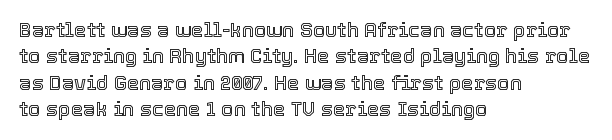
Default kerning and tracking; the words read as compact shapes. Evenly set lines give the paragraph a standard silhouette. In CSS terms this would be text-align: left. A bare baseline throughout the passage. Every character sits straight up, as roman type does.
